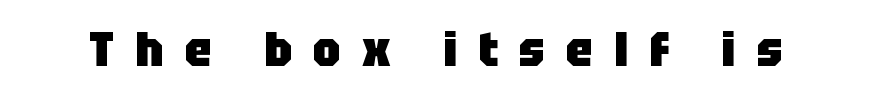
A bare baseline throughout the passage. Strokes here are thick enough to call this a true bold. The typography opts for an upright posture over an oblique one. Varying glyph widths throughout — classic text-font behaviour. The gaps between neighbouring characters are conspicuously large. Unlike a traditional serif, this face leaves its strokes unadorned.
